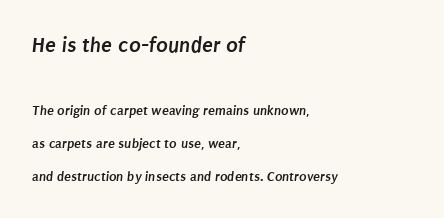
Q: Is the text bold? A: Yes.
Q: Is the text underlined? A: No.
Q: How is the paragraph aligned? A: Left-aligned.
Q: Is the spacing between letters normal or unusually wide? A: Normal.
Q: Is the spacing between lines tight, normal or loose? A: Loose.
Q: Which block of text is set in a larger size, the first (top) or the second (bottom)? A: The first (top) one.
